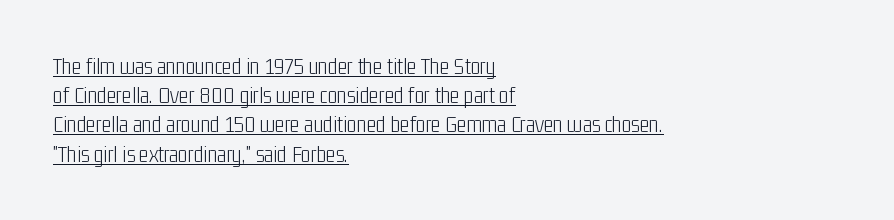
Q: Is the text bold? A: No.
Q: Is the text italic (slanted)? A: No, it is upright.
Q: Is the text underlined? A: Yes.
Q: How is the paragraph aligned? A: Left-aligned.
Q: Is the spacing between letters normal or unusually wide? A: Normal.
Q: Is the spacing between lines tight, normal or loose? A: Normal.
